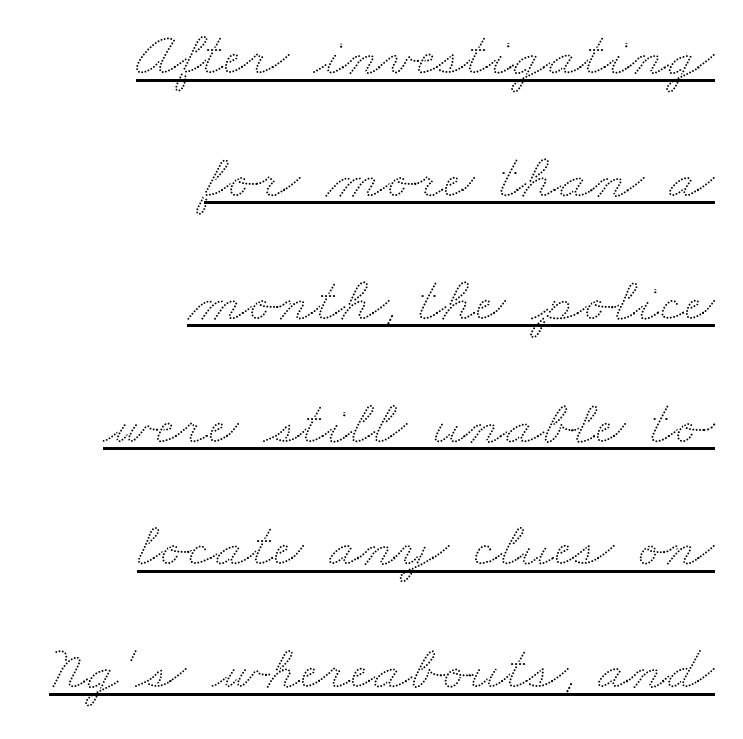
Q: Is the text underlined? A: Yes.
Q: How is the paragraph aligned? A: Right-aligned.
Q: Is the spacing between letters normal or unusually wide? A: Normal.
Q: Width (condensed, normal, or wide)? A: Wide.
Q: Stroke contrast? A: Low.
Q: x-height? A: Small.
Q: Monospaced? A: No.
